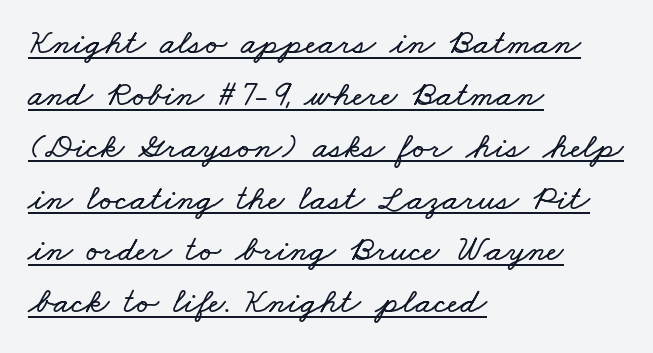
Q: Is the text underlined? A: Yes.
Q: How is the paragraph aligned? A: Left-aligned.
Q: Is the spacing between letters normal or unusually wide? A: Normal.
Q: Is the spacing between lines tight, normal or loose? A: Normal.
Q: Width (condensed, normal, or wide)? A: Wide.
Q: Stroke contrast? A: Low.
Q: x-height? A: Small.
Q: Monospaced? A: No.
